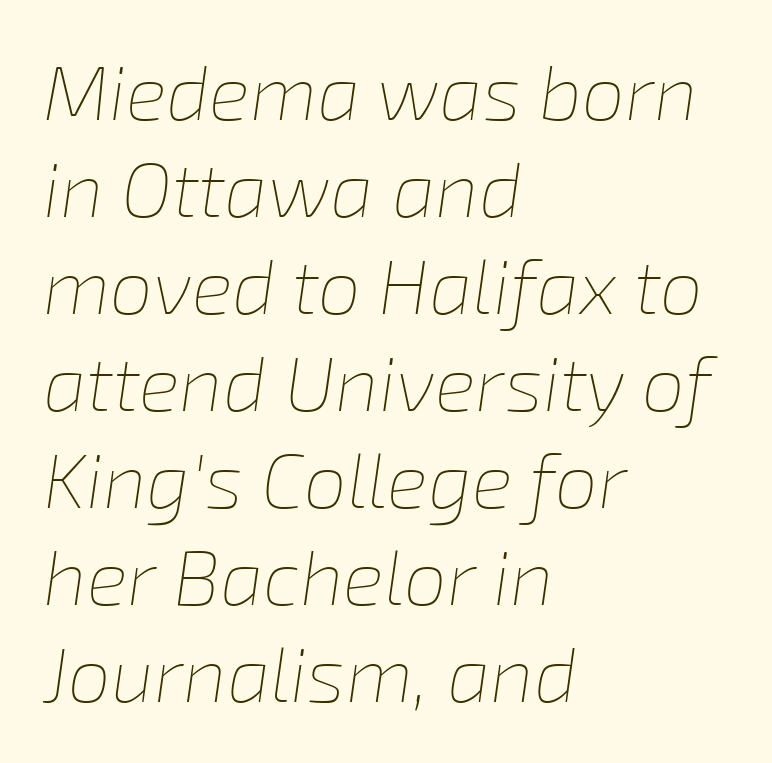
Q: Is the text bold? A: No.
Q: Is the text italic (slanted)? A: Yes, it leans right by about 8 degrees.
Q: Is the text underlined? A: No.
Q: How is the paragraph aligned? A: Left-aligned.
Q: Is the spacing between letters normal or unusually wide? A: Normal.
Q: Is the spacing between lines tight, normal or loose? A: Normal.
Q: Width (condensed, normal, or wide)? A: Normal.
Q: Stroke contrast? A: Low.
Q: x-height? A: Medium.
Q: Monospaced? A: No.
